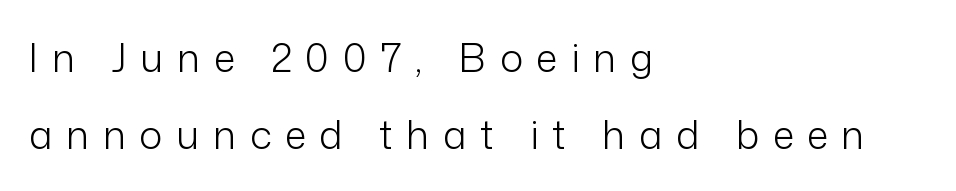
Q: Is the text bold? A: No.
Q: Is the text italic (slanted)? A: No, it is upright.
Q: Is the typeface a serif or a sans-serif typeface? A: Sans-serif.
Q: Is the text underlined? A: No.
Q: How is the paragraph aligned? A: Left-aligned.
Q: Is the spacing between letters normal or unusually wide? A: Unusually wide.
Q: Is the spacing between lines tight, normal or loose? A: Loose.
Q: Width (condensed, normal, or wide)? A: Normal.
Q: Stroke contrast? A: Low.
Q: x-height? A: Medium.
Q: Monospaced? A: No.
